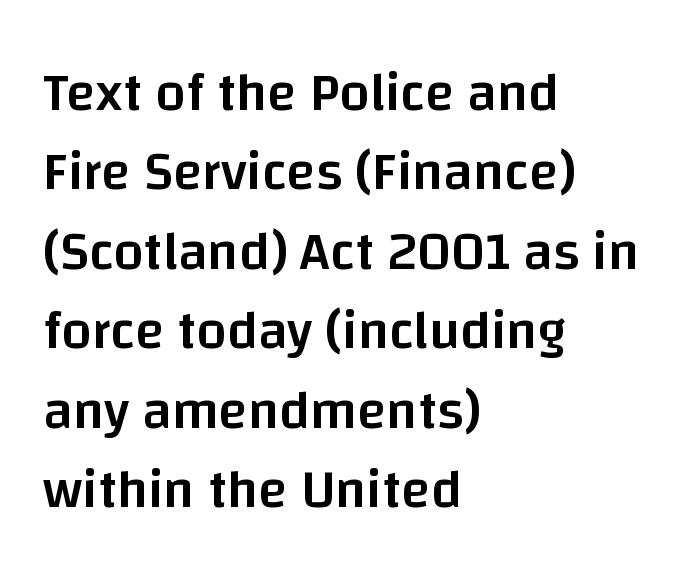
{"serif": "no", "italic": "no", "bold": "semi", "weight": "semibold", "width": "normal", "stroke_contrast": "low", "x_height": "large", "monospaced": "no", "underline": "no", "align": "left", "line_spacing": "normal", "line_spacing_ratio": 1.47, "letter_spacing": "normal", "letter_spacing_em": 0.0, "glyph_px": 54}
